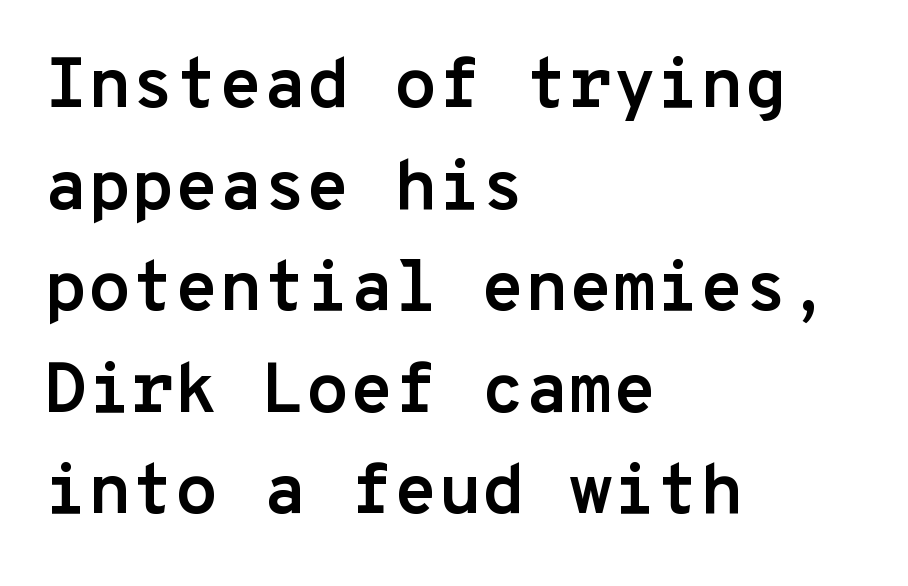
{"serif": "no", "italic": "no", "bold": "yes", "weight": "semibold", "width": "normal", "stroke_contrast": "low", "x_height": "medium", "monospaced": "yes", "underline": "no", "align": "left", "line_spacing": "normal", "line_spacing_ratio": 1.43, "letter_spacing": "normal", "letter_spacing_em": 0.0, "glyph_px": 71}
